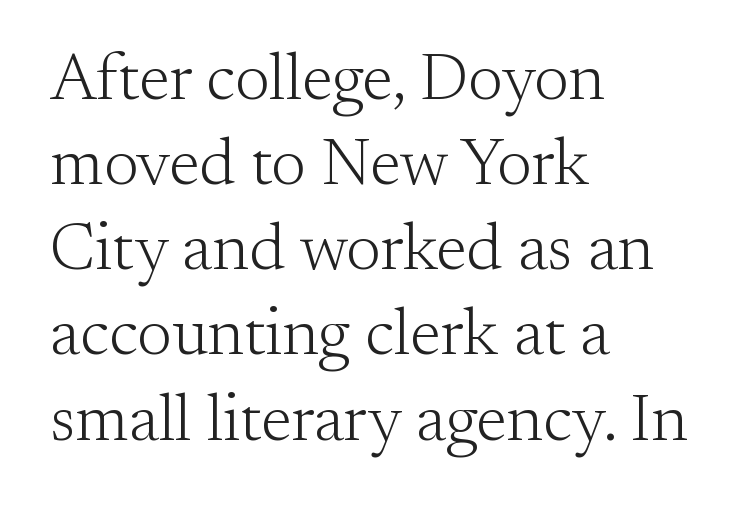
The image shows 66 px light serif type, upright; set left-aligned, normal line spacing (1.29x), normal letter spacing, not underlined; medium stroke contrast and a small x-height.
